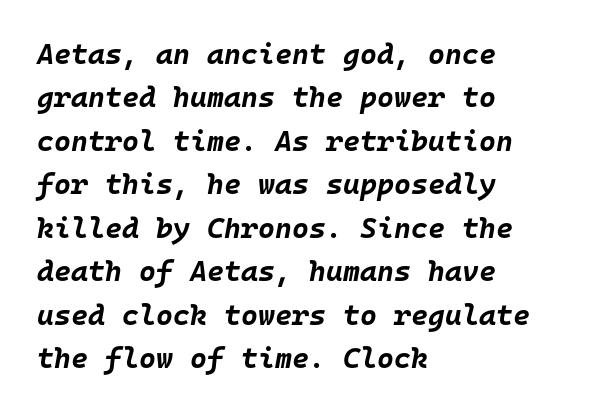
{"italic": "yes", "lean": "right", "slant_degrees": 10, "bold": "yes", "weight": "bold", "width": "normal", "stroke_contrast": "low", "x_height": "large", "monospaced": "yes", "underline": "no", "align": "left", "line_spacing": "normal", "line_spacing_ratio": 1.5, "letter_spacing": "normal", "letter_spacing_em": 0.0, "glyph_px": 29}
